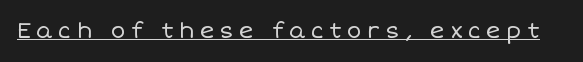
Honestly, the letter spacing is so wide it's the main thing you notice. Bold? No — there's no thickening of the strokes. Quick note: not italic, upright. This is underlined copy, the kind a proofreader might mark for attention.
